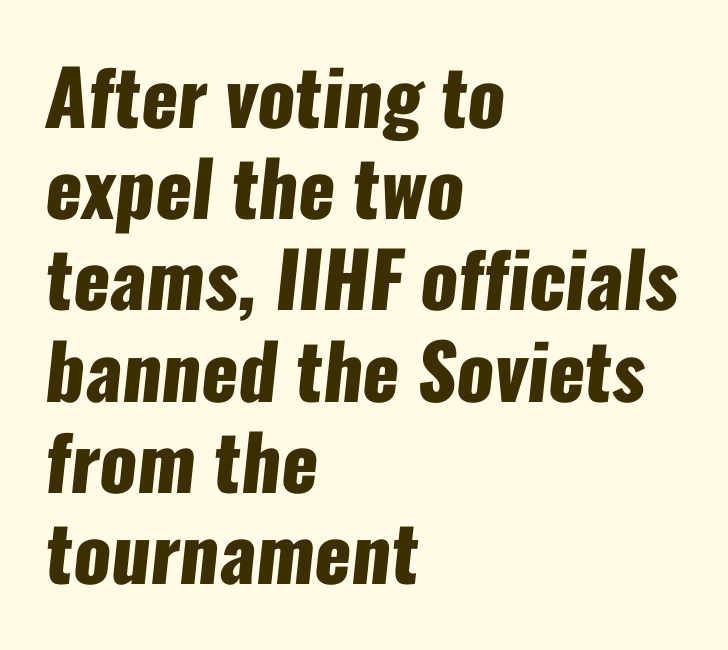
{"serif": "no", "bold": "yes", "weight": "heavy", "width": "condensed", "stroke_contrast": "low", "x_height": "medium", "monospaced": "no", "underline": "no", "align": "left", "line_spacing_ratio": 1.2, "letter_spacing": "normal", "letter_spacing_em": 0.0, "glyph_px": 76}
